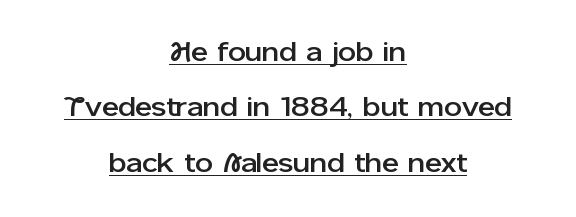
The axis of the letterforms is exactly vertical. The face used here is a sans, in the tradition of grotesques and geometrics. Each letter keeps its own natural width here, so spacing adapts to shape. The paragraph shown floats in the horizontal middle. Like a heading marked for emphasis, these lines bear an underscore.
